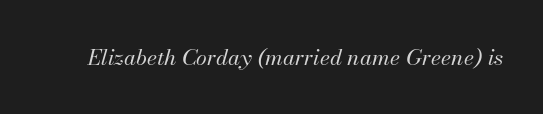
{"italic": "yes", "lean": "right", "slant_degrees": 13, "bold": "no", "underline": "no", "letter_spacing": "normal", "letter_spacing_em": 0.0, "glyph_px": 22}
